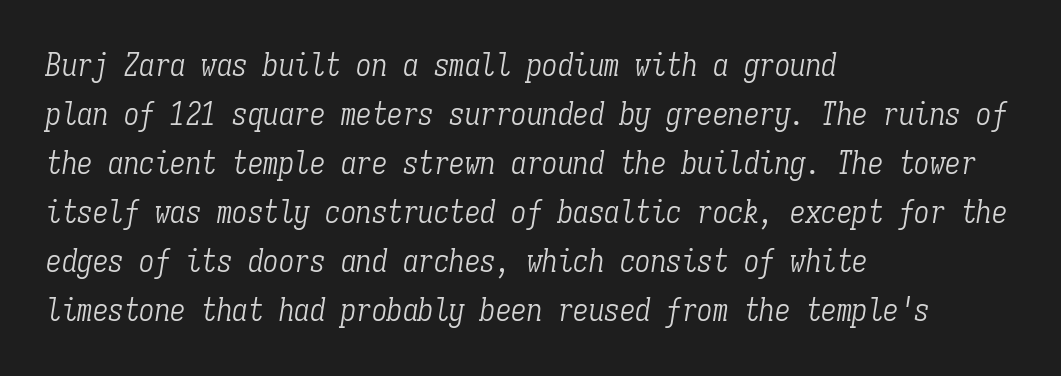
Q: Is the text bold? A: No.
Q: Is the text italic (slanted)? A: Yes, it leans right by about 9 degrees.
Q: Is the typeface a serif or a sans-serif typeface? A: Serif.
Q: Is the text underlined? A: No.
Q: How is the paragraph aligned? A: Left-aligned.
Q: Is the spacing between letters normal or unusually wide? A: Normal.
Q: Is the spacing between lines tight, normal or loose? A: Normal.
Q: Width (condensed, normal, or wide)? A: Condensed.
Q: Stroke contrast? A: Low.
Q: x-height? A: Medium.
Q: Monospaced? A: Yes.
